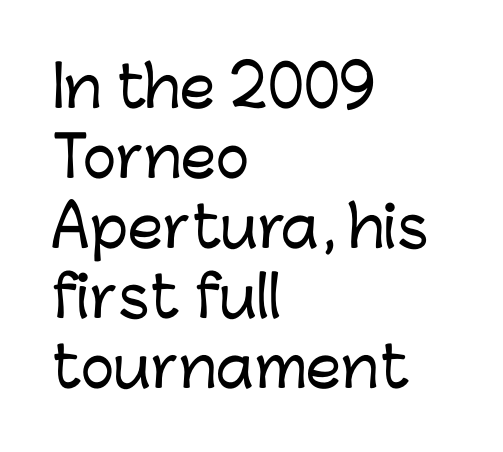
Q: Is the text italic (slanted)? A: No, it is upright.
Q: Is the typeface a serif or a sans-serif typeface? A: Sans-serif.
Q: Is the text underlined? A: No.
Q: How is the paragraph aligned? A: Left-aligned.
Q: Is the spacing between letters normal or unusually wide? A: Normal.
Q: Is the spacing between lines tight, normal or loose? A: Normal.
Q: Width (condensed, normal, or wide)? A: Normal.
Q: Stroke contrast? A: Low.
Q: x-height? A: Medium.
Q: Monospaced? A: No.
